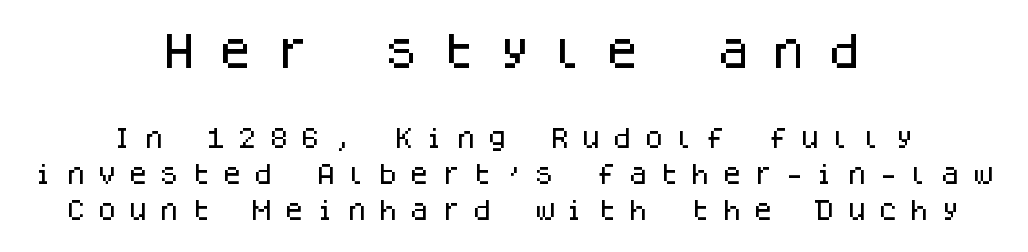
{"serif": "no", "italic": "no", "width": "normal", "stroke_contrast": "low", "x_height": "large", "monospaced": "yes", "underline": "no", "align": "center", "line_spacing": "normal", "line_spacing_ratio": 1.64, "letter_spacing": "wide", "letter_spacing_em": 0.42, "larger_block": "first", "size_ratio": 1.77, "glyph_px": 39}
